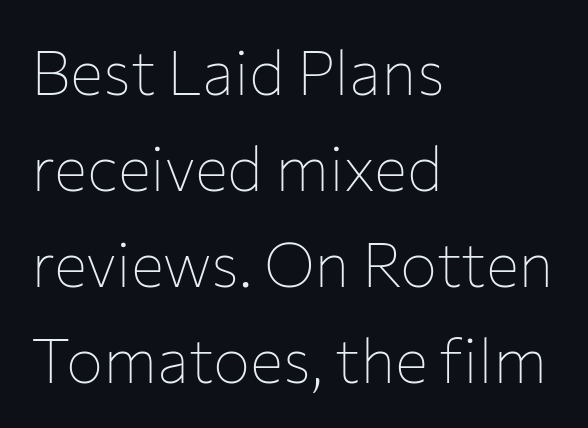
The passage shown has conventional tracking throughout. Stems and bowls with no extra thickness — not bold. The rows are spaced the way most documents space them. Letters rest on an invisible, unmarked baseline. A student would call this left alignment; a typographer would say flush left, rag right. Looks like regular typesetting: each glyph gets only the width it needs.
